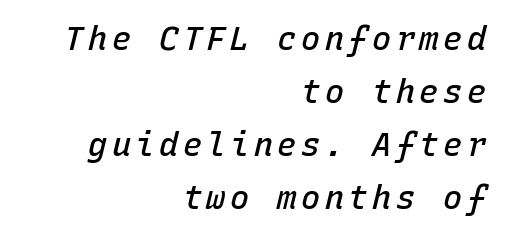
The glyphs are unaccompanied by any horizontal stroke below them. A fair bit of extra ink — the face is semibold, not bold. The passage shown is typed in a monospace face where columns stay perfectly aligned. Honestly, the row spacing looks completely unremarkable. Notice how the passage keeps a crisp vertical edge on the right only.
